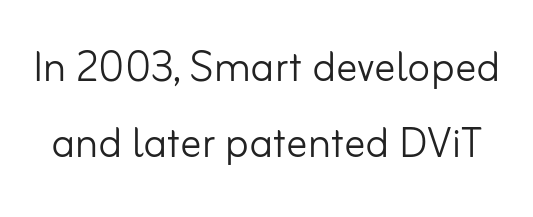
Q: Is the text bold? A: No.
Q: Is the text italic (slanted)? A: No, it is upright.
Q: Is the typeface a serif or a sans-serif typeface? A: Sans-serif.
Q: Is the text underlined? A: No.
Q: Is the spacing between letters normal or unusually wide? A: Normal.
Q: Is the spacing between lines tight, normal or loose? A: Normal.
Q: Width (condensed, normal, or wide)? A: Normal.
Q: Stroke contrast? A: Low.
Q: x-height? A: Small.
Q: Monospaced? A: No.
